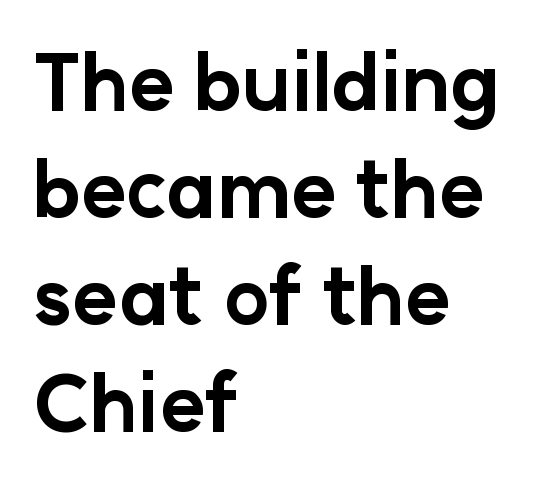
Q: Is the text bold? A: Yes.
Q: Is the text italic (slanted)? A: No, it is upright.
Q: Is the typeface a serif or a sans-serif typeface? A: Sans-serif.
Q: Is the text underlined? A: No.
Q: How is the paragraph aligned? A: Left-aligned.
Q: Is the spacing between letters normal or unusually wide? A: Normal.
Q: Is the spacing between lines tight, normal or loose? A: Normal.
Q: Width (condensed, normal, or wide)? A: Normal.
Q: Stroke contrast? A: Low.
Q: x-height? A: Medium.
Q: Monospaced? A: No.
